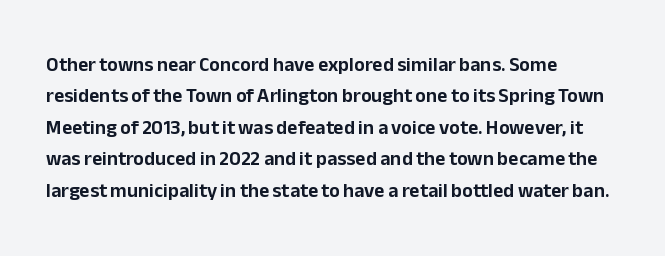
The image shows 20 px text type, upright; set left-aligned, normal line spacing (1.57x), normal letter spacing, not underlined.
